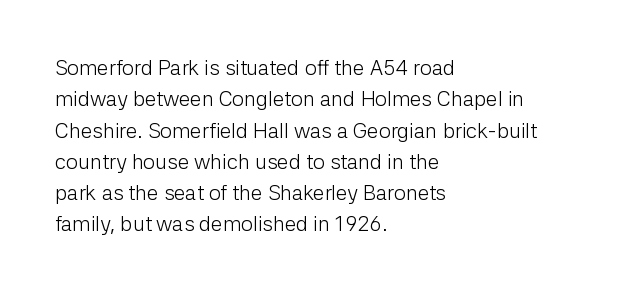
Ordinary non-slanted type is in use. Honestly, the row spacing looks completely unremarkable. These lines keep a tight, regular rhythm from letter to letter. These lines stack with their left ends in a neat column.
